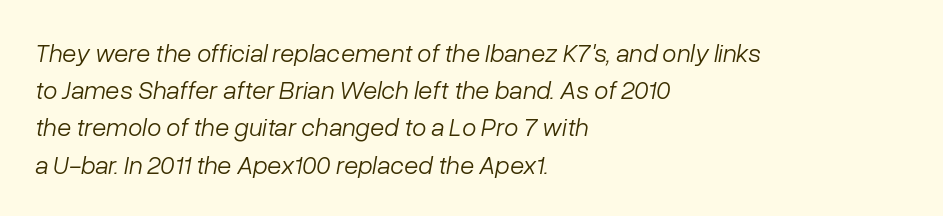
Q: Is the text bold? A: No.
Q: Is the text italic (slanted)? A: Yes, it leans right by about 10 degrees.
Q: Is the text underlined? A: No.
Q: How is the paragraph aligned? A: Left-aligned.
Q: Is the spacing between letters normal or unusually wide? A: Normal.
Q: Is the spacing between lines tight, normal or loose? A: Normal.
